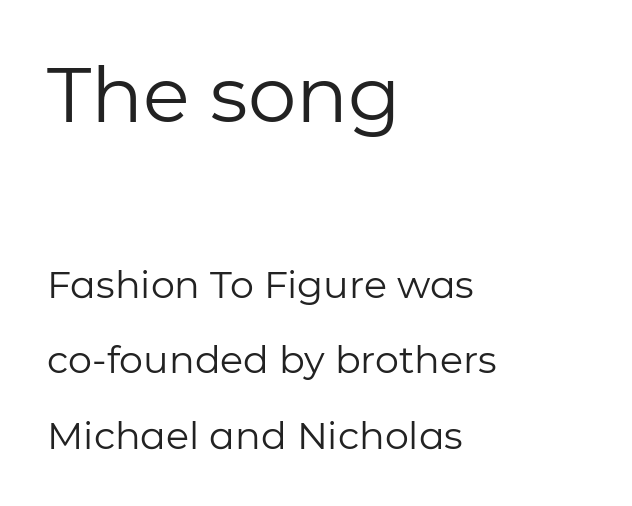
{"serif": "no", "italic": "no", "bold": "no", "weight": "regular", "width": "normal", "stroke_contrast": "low", "x_height": "medium", "monospaced": "no", "underline": "no", "align": "left", "line_spacing": "loose", "line_spacing_ratio": 1.98, "letter_spacing": "normal", "letter_spacing_em": 0.0, "larger_block": "first", "size_ratio": 2.03, "glyph_px": 77}
